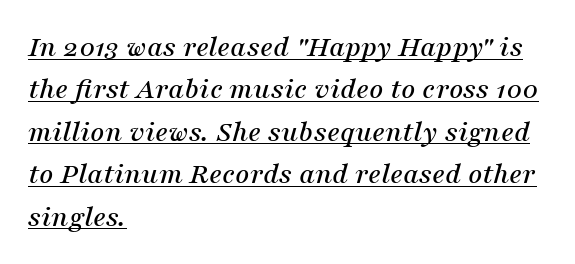
Q: Is the text italic (slanted)? A: Yes, it leans right by about 16 degrees.
Q: Is the typeface a serif or a sans-serif typeface? A: Serif.
Q: Is the text underlined? A: Yes.
Q: How is the paragraph aligned? A: Left-aligned.
Q: Is the spacing between letters normal or unusually wide? A: Normal.
Q: Is the spacing between lines tight, normal or loose? A: Normal.
Q: Width (condensed, normal, or wide)? A: Normal.
Q: Stroke contrast? A: Medium.
Q: x-height? A: Medium.
Q: Monospaced? A: No.
